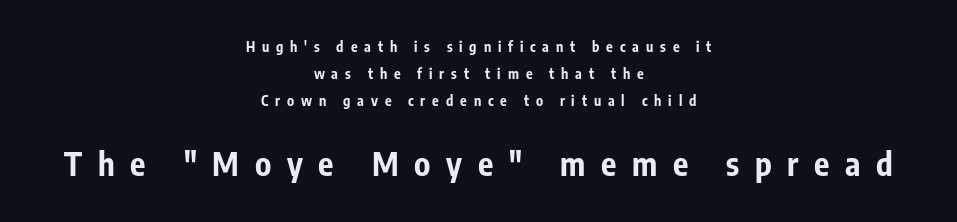
Quick note: not italic, upright. Look at the bottom of the vertical strokes: they stop flat, with no serifs. This sample is center-justified, so both line endings float freely. Descenders are the only things crossing below the line. Varying glyph widths throughout — classic text-font behaviour.
